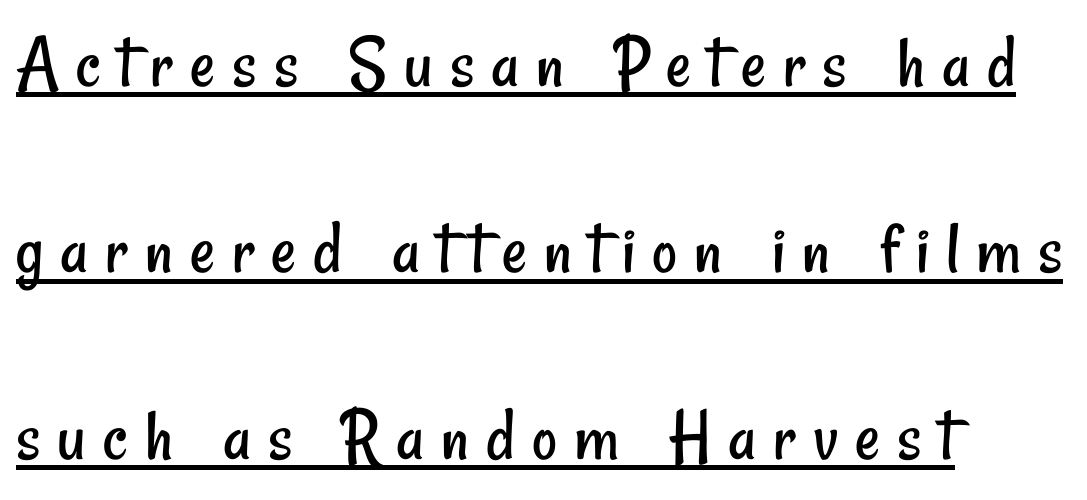
{"serif": "no", "bold": "no", "weight": "regular", "width": "condensed", "stroke_contrast": "low", "x_height": "small", "monospaced": "no", "underline": "yes", "align": "left", "line_spacing": "loose", "line_spacing_ratio": 2.42, "letter_spacing": "wide", "letter_spacing_em": 0.22, "glyph_px": 77}
